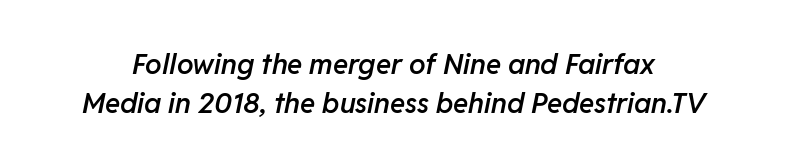
The gap between lines stays unmarked. You could not count columns in this text — the font is proportionally spaced. Notice the strokes are somewhat thickened but not fully heavy: this is a semibold. This rendering leaves character spacing at its baseline value. Slant detected: the letters are inclined.
